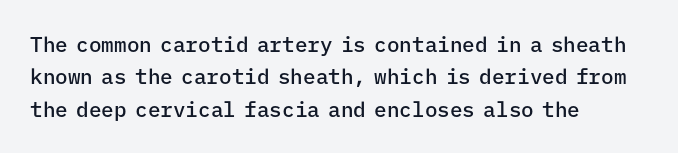
{"italic": "no", "bold": "semi", "underline": "no", "align": "left", "line_spacing": "normal", "line_spacing_ratio": 1.54, "letter_spacing": "normal", "letter_spacing_em": 0.0, "glyph_px": 21}
